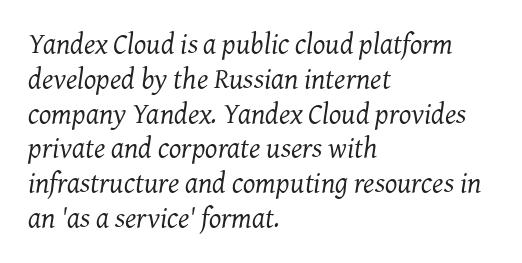
The image shows 29 px regular-weight serif type, italic (leaning right); set left-aligned, line spacing 1.2x, normal letter spacing, not underlined; medium stroke contrast and a medium x-height.
